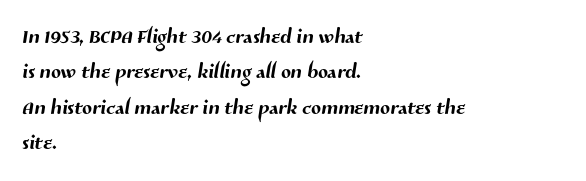
{"serif": "no", "width": "normal", "stroke_contrast": "medium", "x_height": "medium", "monospaced": "no", "underline": "no", "align": "left", "line_spacing_ratio": 1.22, "letter_spacing": "normal", "letter_spacing_em": 0.0, "glyph_px": 29}
